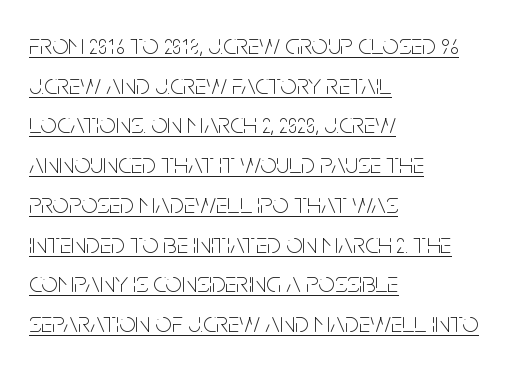
The image shows 29 px thin, condensed sans-serif type, upright; set left-aligned, normal line spacing (1.37x), normal letter spacing, underlined; low stroke contrast and a large x-height.
